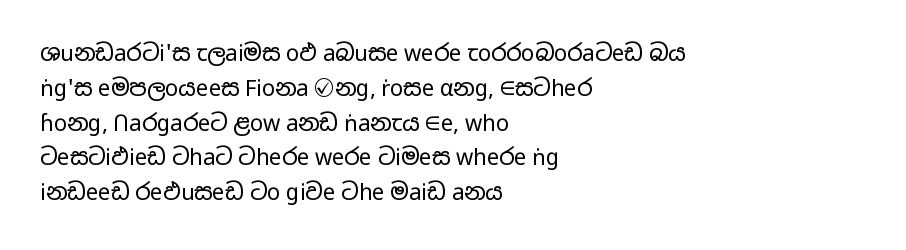
Q: Is the text bold? A: No.
Q: Is the text italic (slanted)? A: No, it is upright.
Q: Is the text underlined? A: No.
Q: How is the paragraph aligned? A: Left-aligned.
Q: Is the spacing between letters normal or unusually wide? A: Normal.
Q: Is the spacing between lines tight, normal or loose? A: Normal.
